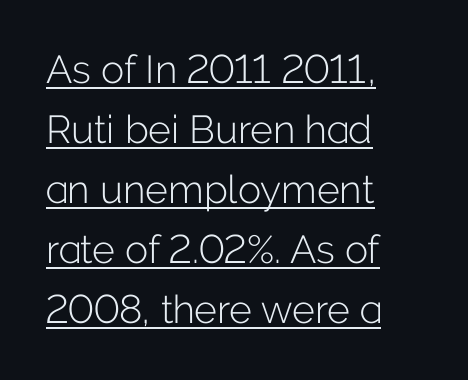
{"serif": "no", "italic": "no", "bold": "no", "weight": "light", "width": "normal", "stroke_contrast": "low", "x_height": "medium", "monospaced": "no", "underline": "yes", "align": "left", "line_spacing": "normal", "line_spacing_ratio": 1.54, "letter_spacing": "normal", "letter_spacing_em": 0.0, "glyph_px": 39}
